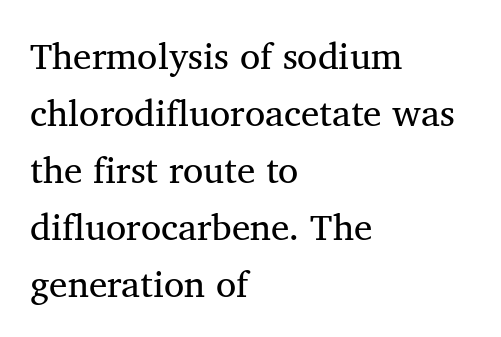
The image shows 37 px regular-weight serif type, upright; set left-aligned, normal line spacing (1.54x), normal letter spacing, not underlined; medium stroke contrast and a medium x-height.
